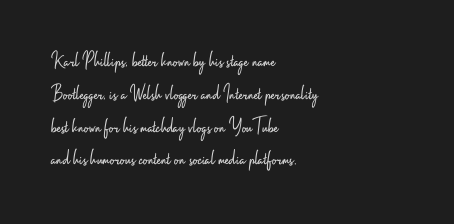
Descender tails drop into unmarked territory. Vertically, the passage feels balanced, rows spaced as you'd expect. The typesetter chose a ragged-right arrangement here. The rendering keeps characters at their native spacing. Stroke mass is kept to a normal reading level or below.
